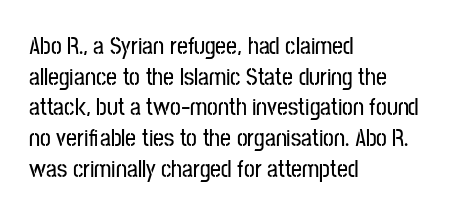
Q: Is the text italic (slanted)? A: No, it is upright.
Q: Is the text underlined? A: No.
Q: How is the paragraph aligned? A: Left-aligned.
Q: Is the spacing between letters normal or unusually wide? A: Normal.
Q: Is the spacing between lines tight, normal or loose? A: Normal.
